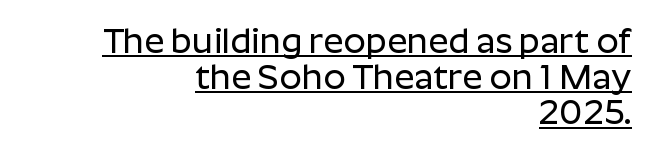
Q: Is the text italic (slanted)? A: No, it is upright.
Q: Is the typeface a serif or a sans-serif typeface? A: Sans-serif.
Q: Is the text underlined? A: Yes.
Q: How is the paragraph aligned? A: Right-aligned.
Q: Is the spacing between letters normal or unusually wide? A: Normal.
Q: Is the spacing between lines tight, normal or loose? A: Tight.
Q: Width (condensed, normal, or wide)? A: Normal.
Q: Stroke contrast? A: Low.
Q: x-height? A: Medium.
Q: Monospaced? A: No.
